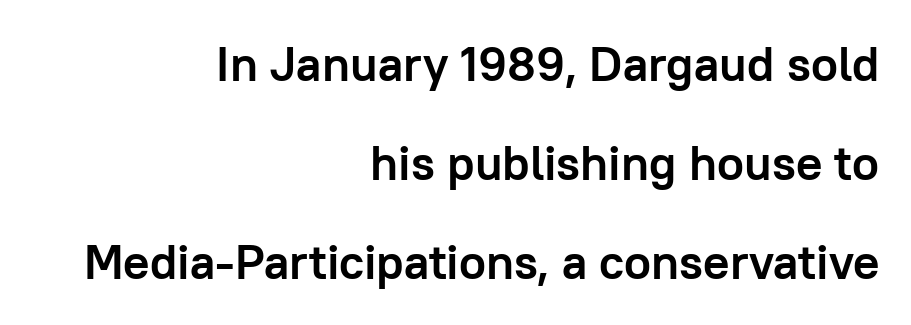
Q: Is the text bold? A: Yes.
Q: Is the text italic (slanted)? A: No, it is upright.
Q: Is the typeface a serif or a sans-serif typeface? A: Sans-serif.
Q: Is the text underlined? A: No.
Q: How is the paragraph aligned? A: Right-aligned.
Q: Is the spacing between letters normal or unusually wide? A: Normal.
Q: Is the spacing between lines tight, normal or loose? A: Loose.
Q: Width (condensed, normal, or wide)? A: Normal.
Q: Stroke contrast? A: Low.
Q: x-height? A: Medium.
Q: Monospaced? A: No.
